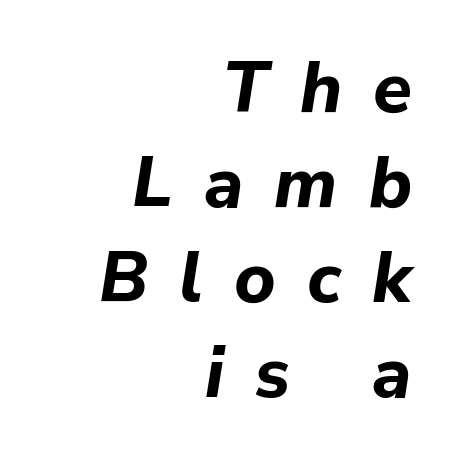
Q: Is the text bold? A: Yes.
Q: Is the text italic (slanted)? A: Yes, it leans right by about 9 degrees.
Q: Is the text underlined? A: No.
Q: How is the paragraph aligned? A: Right-aligned.
Q: Is the spacing between letters normal or unusually wide? A: Unusually wide.
Q: Is the spacing between lines tight, normal or loose? A: Normal.
Q: Width (condensed, normal, or wide)? A: Normal.
Q: Stroke contrast? A: Low.
Q: x-height? A: Medium.
Q: Monospaced? A: No.
